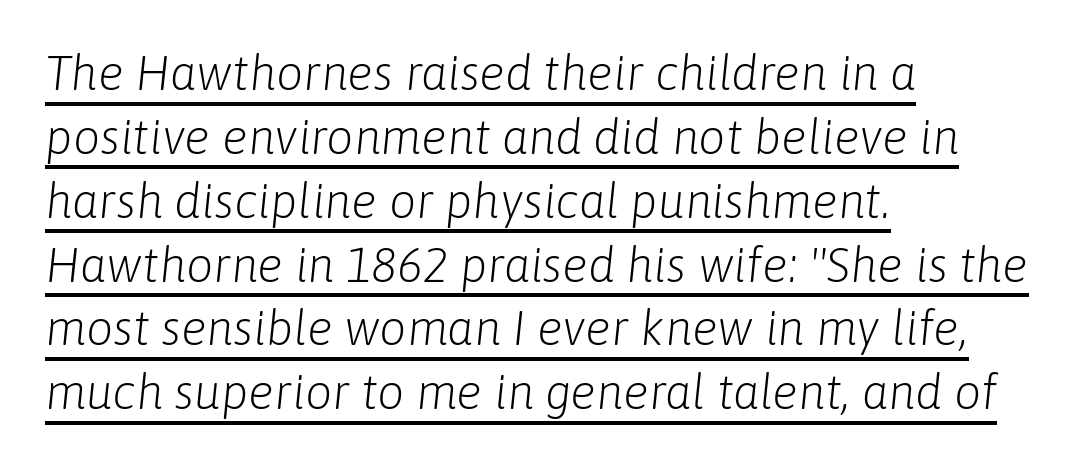
The image shows 48 px light type, italic (leaning right); set left-aligned, normal line spacing (1.33x), normal letter spacing, underlined; low stroke contrast and a medium x-height.
